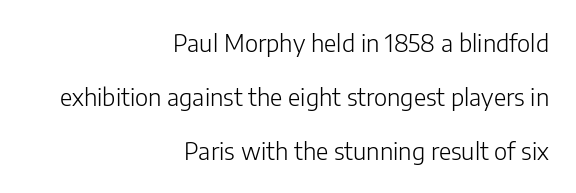
{"italic": "no", "bold": "no", "underline": "no", "align": "right", "line_spacing": "loose", "line_spacing_ratio": 2.25, "letter_spacing": "normal", "letter_spacing_em": 0.0, "glyph_px": 24}
